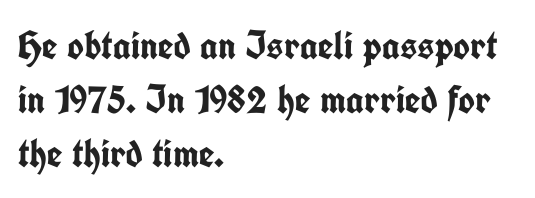
The image shows 40 px semibold, condensed sans-serif type, upright; set left-aligned, normal line spacing (1.35x), normal letter spacing, not underlined; low stroke contrast and a medium x-height.
